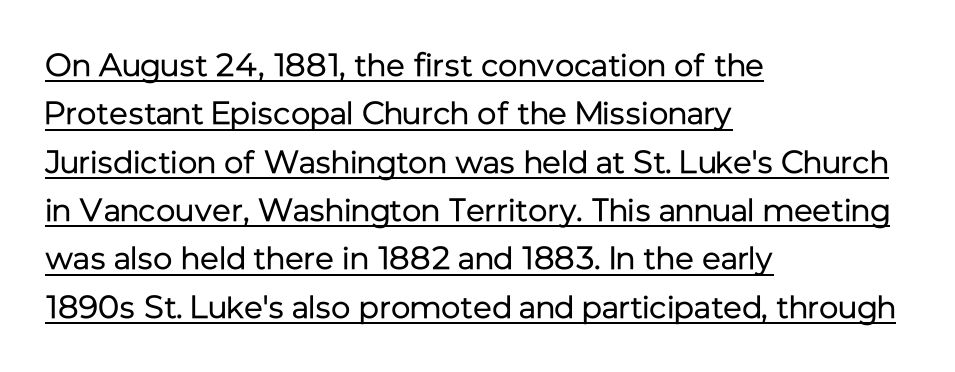
Weight: regular or lighter. You could not count columns in this text — the font is proportionally spaced. Line starts are locked; line ends wander. Decoration check: the copy is underlined. The rendering keeps characters at their native spacing. Nope, no serifs anywhere on these letters.
